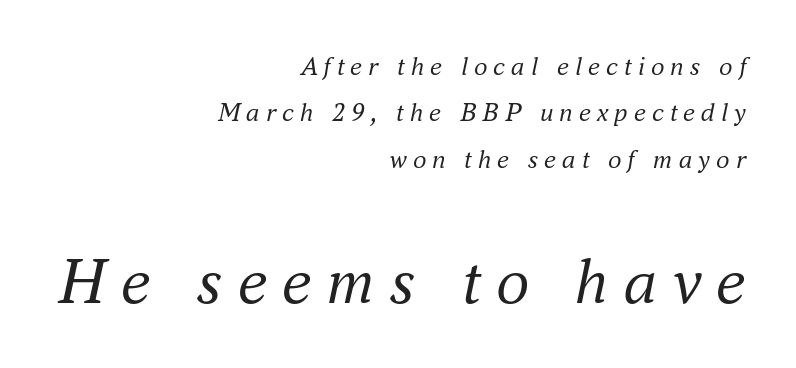
Caption: face not bold, strokes unweighted. Unlike a clean sans, this face finishes its strokes with serifs. Designer's note — italics engaged. Check the space under the baseline: it is left empty. These lines stack with their right ends in a neat column. Looks like regular typesetting: each glyph gets only the width it needs.
